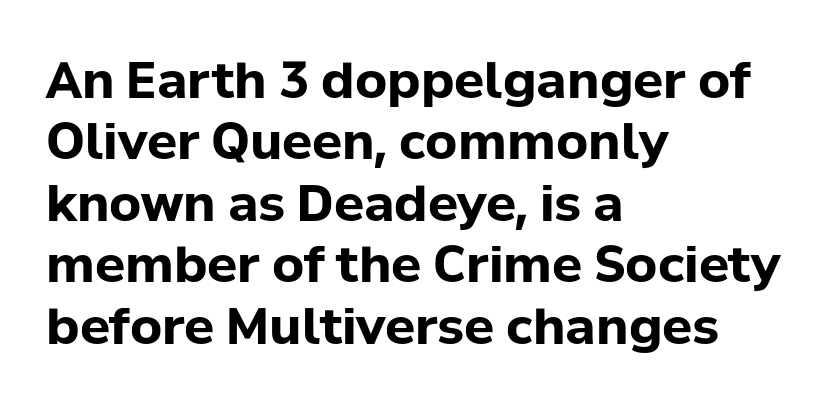
It's the straight-up-and-down kind of type. I'd describe the lettering as bold — thick and assertive. Alignment: flush left. Think of a printed novel: that variable character pitch is what you see here. The face used here is a sans, in the tradition of grotesques and geometrics. This rendering features lettering with no underline.
